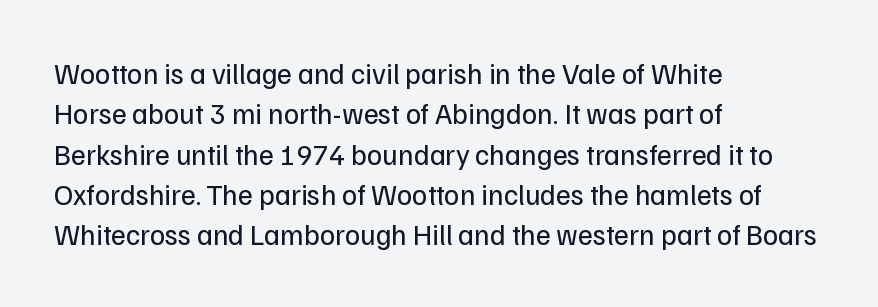
The image shows 29 px regular-weight sans-serif type, upright; set left-aligned, normal line spacing (1.39x), normal letter spacing, not underlined; low stroke contrast and a medium x-height.
